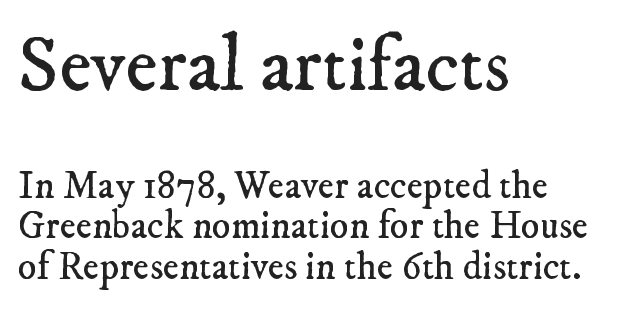
The image shows 78 px regular-weight serif type; set left-aligned, tight line spacing (1.04x), normal letter spacing, not underlined; the first (top) block is 2.0x larger; low stroke contrast and a small x-height.
